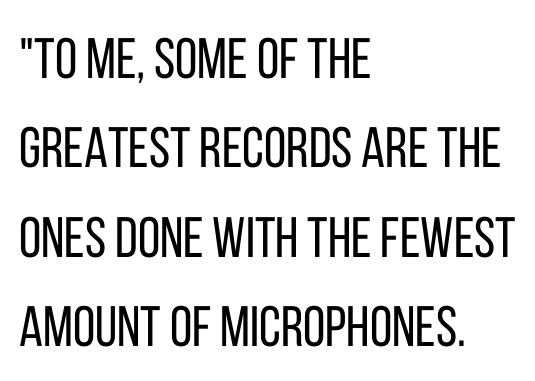
The image shows 57 px regular-weight, condensed sans-serif type, upright; set left-aligned, normal line spacing (1.57x), normal letter spacing, not underlined; low stroke contrast and a large x-height.
